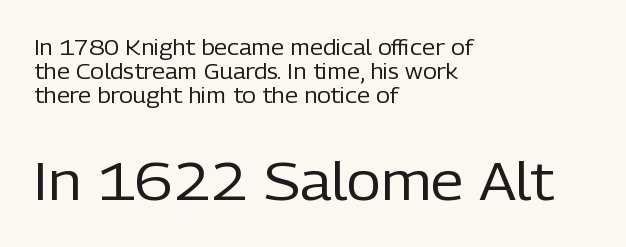
The image shows 53 px regular-weight sans-serif type, upright; set left-aligned, tight line spacing (1.14x), normal letter spacing, not underlined; the second (bottom) block is 2.52x larger; low stroke contrast and a medium x-height.
